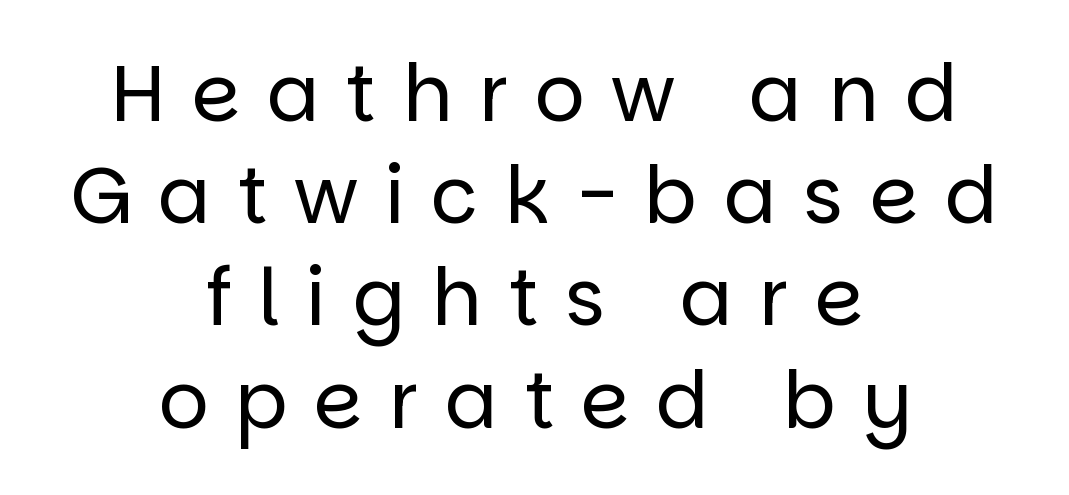
Q: Is the text bold? A: No.
Q: Is the text italic (slanted)? A: No, it is upright.
Q: Is the typeface a serif or a sans-serif typeface? A: Sans-serif.
Q: Is the text underlined? A: No.
Q: How is the paragraph aligned? A: Centered.
Q: Is the spacing between letters normal or unusually wide? A: Unusually wide.
Q: Is the spacing between lines tight, normal or loose? A: Normal.
Q: Width (condensed, normal, or wide)? A: Normal.
Q: Stroke contrast? A: Low.
Q: x-height? A: Large.
Q: Monospaced? A: No.
